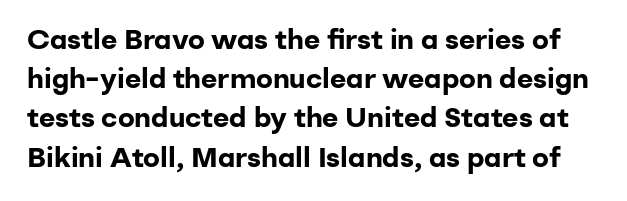
The image shows 28 px bold sans-serif type, upright; set normal line spacing (1.4x), normal letter spacing, not underlined; low stroke contrast and a medium x-height.
